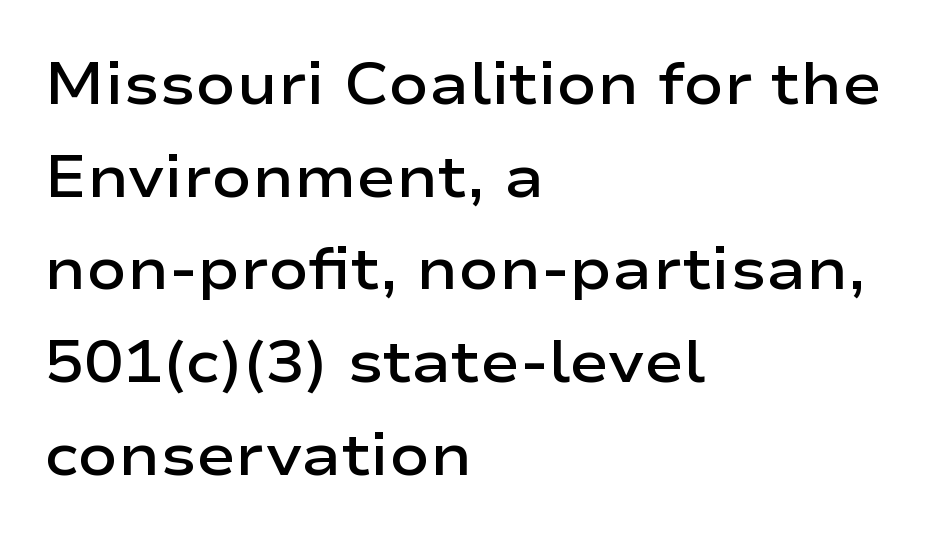
The letters stand straight up with perfectly vertical stems. Is the letter spacing exaggerated? No — it looks like the ordinary default. Each letter keeps its own natural width here, so spacing adapts to shape. A classic flush-left, rag-right setting is used for this passage.
